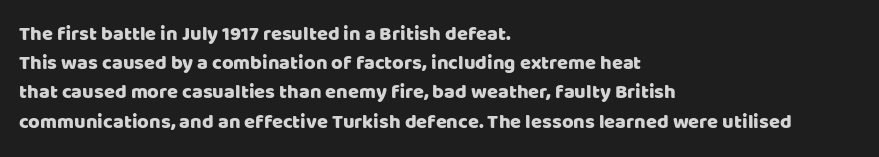
A bare baseline throughout the passage. Tracking value appears to be zero — textbook default spacing. The lettering holds an erect, upright posture throughout. The lines in this sample share a left origin and differ only in where they stop.
